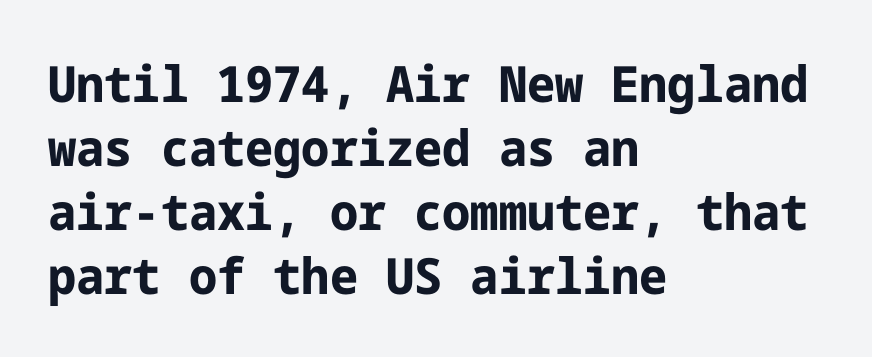
The image shows 50 px bold sans-serif type, upright; set left-aligned, normal line spacing (1.28x), normal letter spacing, not underlined; low stroke contrast and a medium x-height.
